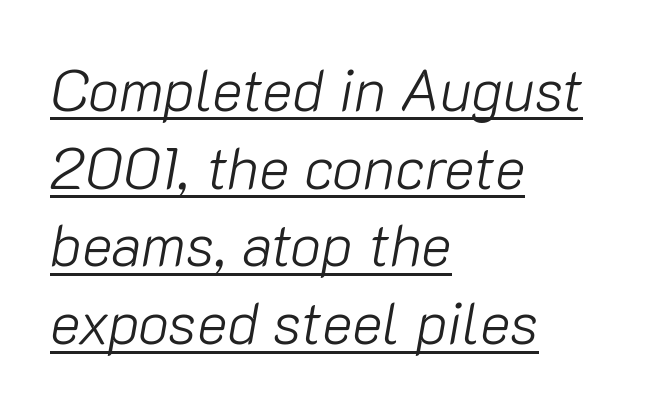
The passage shown leans; its letterforms are oblique. The strokes carry an ordinary text weight at most. You could not count columns in this text — the font is proportionally spaced. Nobody touched the tracking dial on this one.
